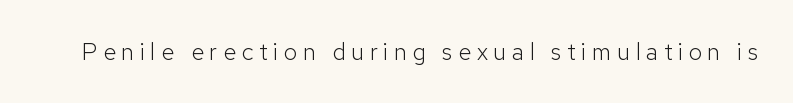
{"italic": "no", "bold": "no", "underline": "no", "letter_spacing": "wide", "letter_spacing_em": 0.23, "glyph_px": 24}
